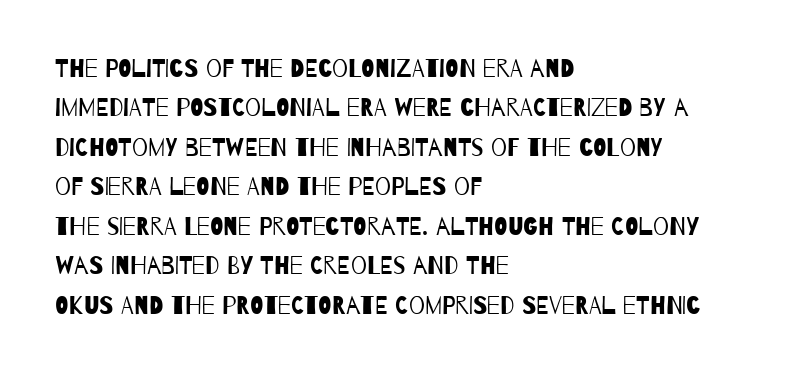
Descenders are the only things crossing below the line. Unbolded letterforms with no extra heft. The rows are spaced the way most documents space them. Where is the straight margin? On the left.
